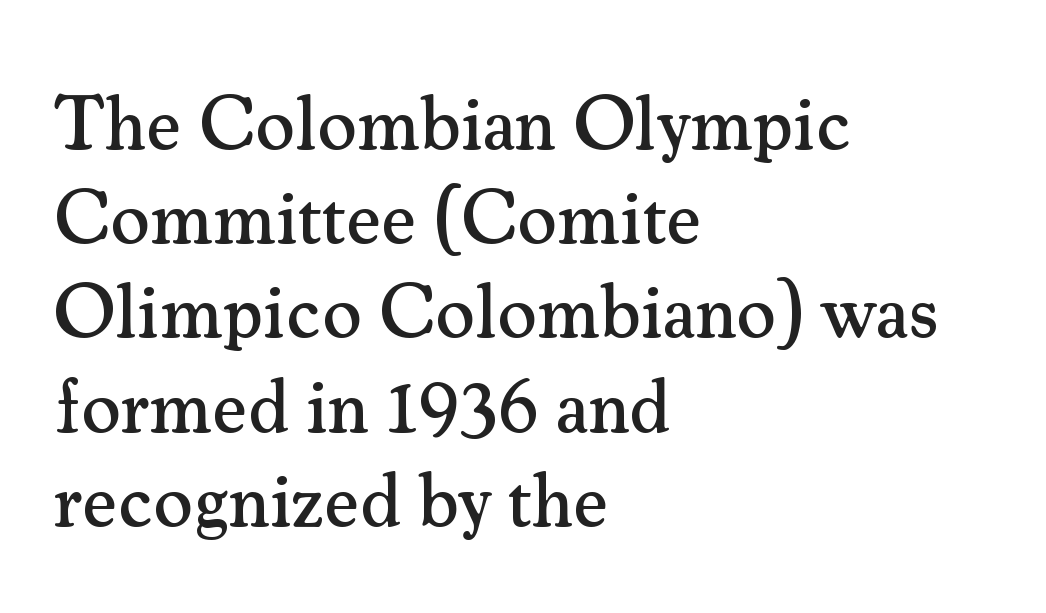
A roman cut, with each character standing at attention. Yep, those are serifs on the letters. Observe the ordinary spacing: letters are neighbours, not strangers. The zone under the glyphs is completely vacant. Proportional: the letters do not fall into vertical columns.
